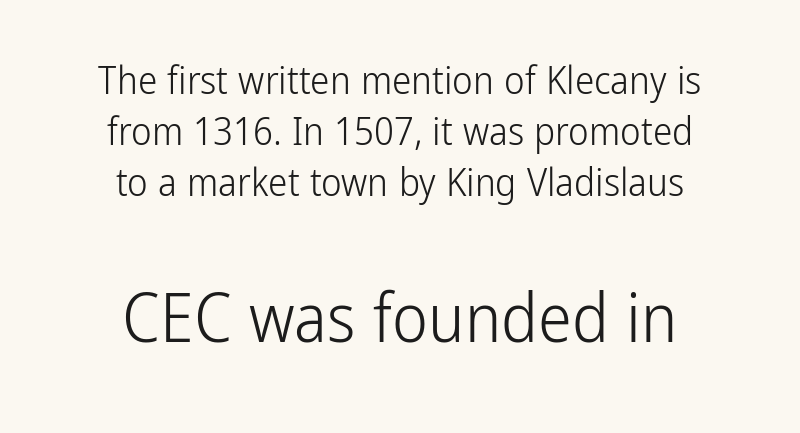
Q: Is the text bold? A: No.
Q: Is the text italic (slanted)? A: No, it is upright.
Q: Is the typeface a serif or a sans-serif typeface? A: Sans-serif.
Q: Is the text underlined? A: No.
Q: How is the paragraph aligned? A: Centered.
Q: Is the spacing between letters normal or unusually wide? A: Normal.
Q: Is the spacing between lines tight, normal or loose? A: Normal.
Q: Which block of text is set in a larger size, the first (top) or the second (bottom)? A: The second (bottom) one.
Q: Width (condensed, normal, or wide)? A: Condensed.
Q: Stroke contrast? A: Low.
Q: x-height? A: Medium.
Q: Monospaced? A: No.
